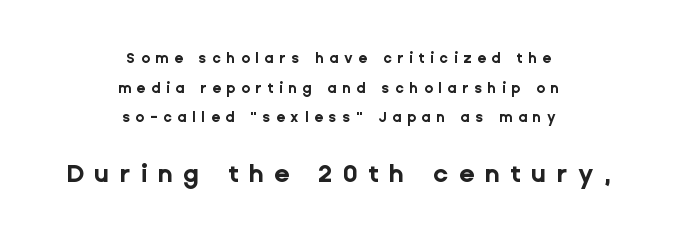
The image shows 25 px bold type, upright; set centered, loose line spacing (2.11x), unusually wide letter spacing (+0.41 em), not underlined; the second (bottom) block is 1.79x larger.
